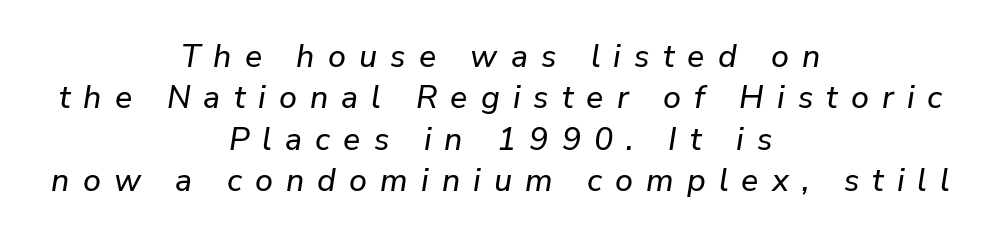
Yep, that's italic — everything's leaning. Tracking value appears strongly positive — letters spread wide. Is there much room between lines? A standard amount, neither cramped nor airy. Each line is balanced around a shared central axis.
